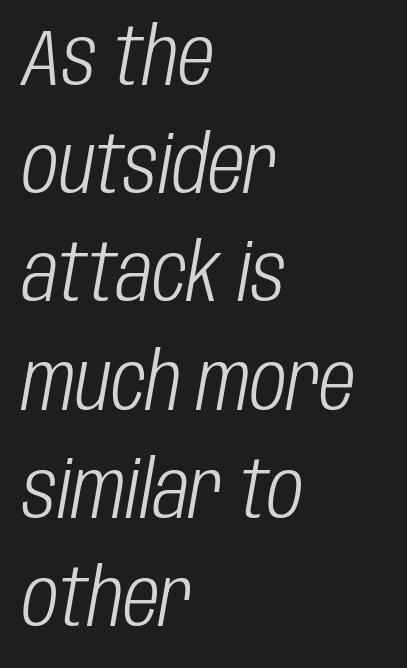
The image shows 79 px light, condensed type, italic (leaning right); set left-aligned, normal line spacing (1.37x), normal letter spacing, not underlined; low stroke contrast and a large x-height.
